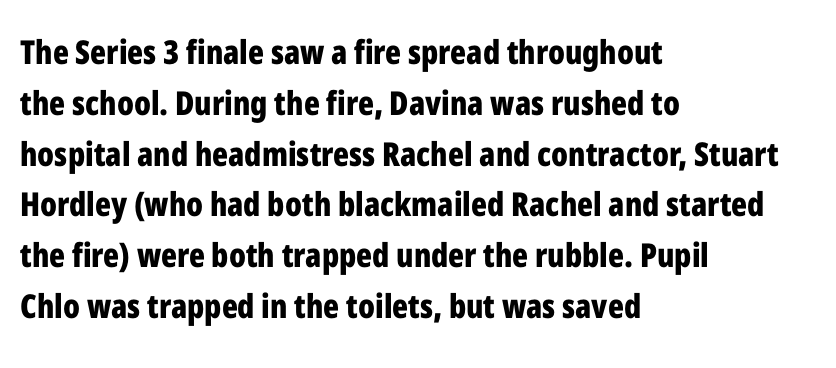
{"serif": "no", "italic": "no", "bold": "yes", "weight": "bold", "width": "condensed", "stroke_contrast": "low", "x_height": "medium", "monospaced": "no", "underline": "no", "align": "left", "line_spacing": "normal", "line_spacing_ratio": 1.54, "letter_spacing": "normal", "letter_spacing_em": 0.0, "glyph_px": 33}
